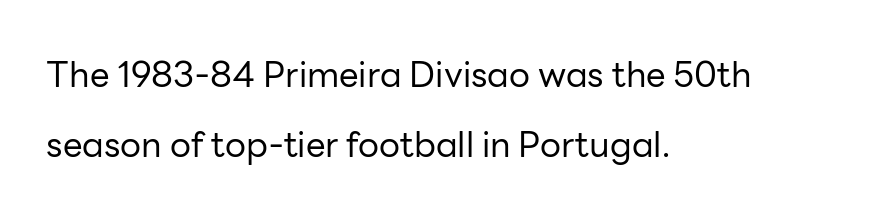
The image shows 35 px regular-weight sans-serif type, upright; set left-aligned, loose line spacing (2.0x), normal letter spacing, not underlined; low stroke contrast and a medium x-height.
